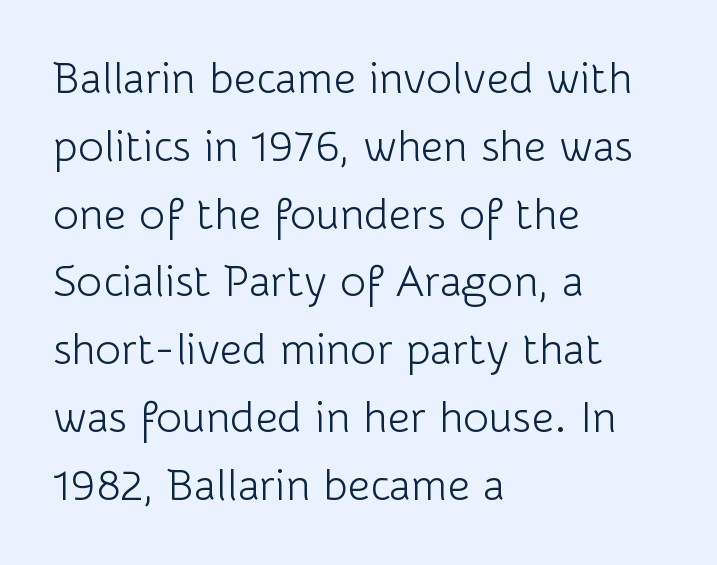
Q: Is the text bold? A: No.
Q: Is the text italic (slanted)? A: No, it is upright.
Q: Is the typeface a serif or a sans-serif typeface? A: Sans-serif.
Q: Is the text underlined? A: No.
Q: How is the paragraph aligned? A: Left-aligned.
Q: Is the spacing between letters normal or unusually wide? A: Normal.
Q: Is the spacing between lines tight, normal or loose? A: Normal.
Q: Width (condensed, normal, or wide)? A: Normal.
Q: Stroke contrast? A: Low.
Q: x-height? A: Medium.
Q: Monospaced? A: No.
